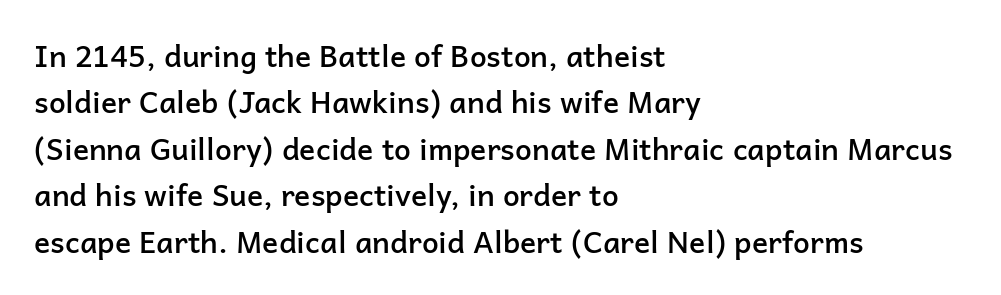
Q: Is the text bold? A: Semi-bold.
Q: Is the text italic (slanted)? A: No, it is upright.
Q: Is the typeface a serif or a sans-serif typeface? A: Sans-serif.
Q: Is the text underlined? A: No.
Q: How is the paragraph aligned? A: Left-aligned.
Q: Is the spacing between letters normal or unusually wide? A: Normal.
Q: Is the spacing between lines tight, normal or loose? A: Normal.
Q: Width (condensed, normal, or wide)? A: Normal.
Q: Stroke contrast? A: Low.
Q: x-height? A: Medium.
Q: Monospaced? A: No.
